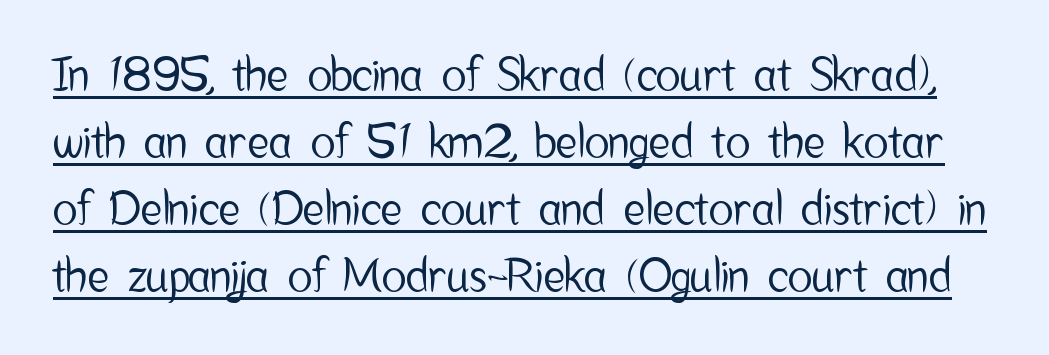
{"serif": "no", "italic": "no", "width": "condensed", "stroke_contrast": "low", "x_height": "medium", "monospaced": "no", "underline": "yes", "line_spacing": "normal", "line_spacing_ratio": 1.46, "letter_spacing": "normal", "letter_spacing_em": 0.0, "glyph_px": 46}
